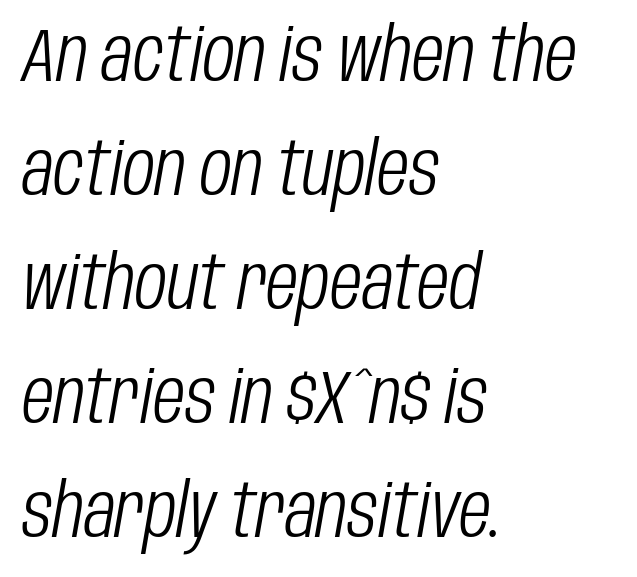
The rendering applies a slant to the glyphs. In terms of leading, this rendering sits right in the middle. What stands out about the letter spacing? Nothing — it is the standard amount. The letters look calm and open, with moderate or lighter stems.
